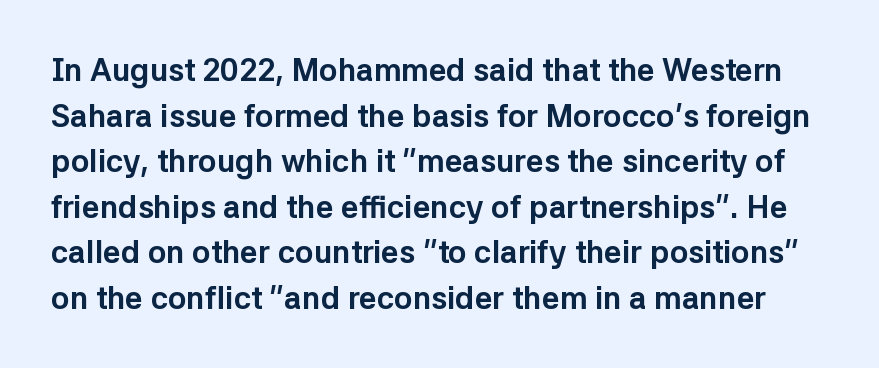
{"serif": "no", "italic": "no", "bold": "yes", "weight": "bold", "width": "normal", "stroke_contrast": "low", "x_height": "medium", "monospaced": "no", "underline": "no", "line_spacing": "normal", "line_spacing_ratio": 1.47, "letter_spacing": "normal", "letter_spacing_em": 0.0, "glyph_px": 31}
